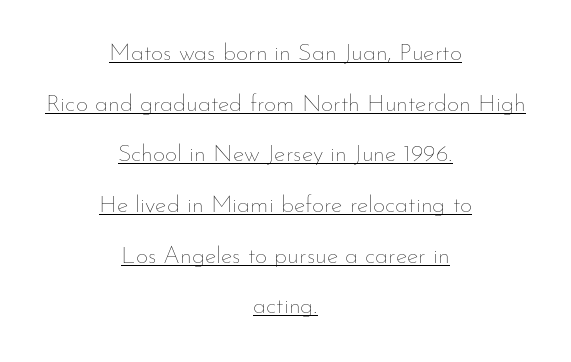
Short and long lines alike share a common midpoint. Vertical spacing — loose. Style check: upright. Stem width sits at or under what a default text font uses. Short note: letters normally spaced.
